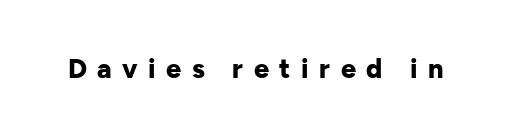
{"italic": "no", "bold": "yes", "underline": "no", "letter_spacing": "wide", "letter_spacing_em": 0.39, "glyph_px": 27}
